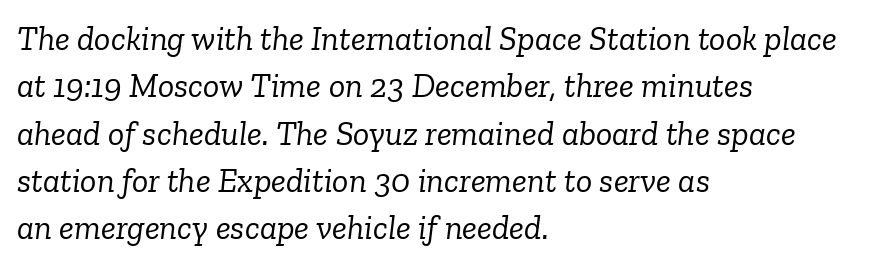
Caption: face not bold, strokes unweighted. Regarding serifs, this sample has them. This rendering leaves character spacing at its baseline value. Underlining? Definitely not there. Compared with ordinary roman type, these characters are visibly tilted. Caption: multi-line text, flush left, ragged right.
